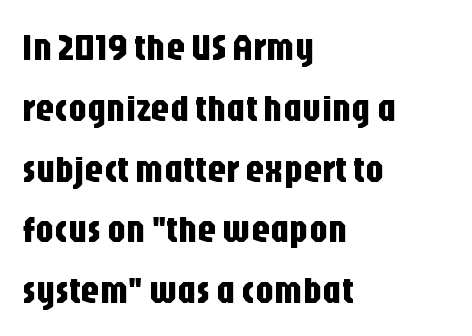
The image shows 38 px condensed sans-serif type, upright; set left-aligned, normal line spacing (1.6x), normal letter spacing, not underlined; low stroke contrast and a large x-height.
